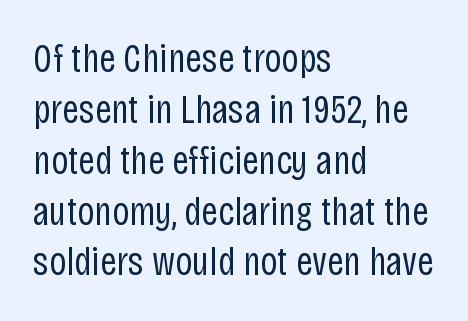
Note the varied advance widths — an 'i' is clearly narrower than an 'm'. The words here are not underlined. The type family on display is of the sans-serif kind. Default kerning and tracking; the words read as compact shapes. Line beginnings align vertically; line endings do not. Compared with a typical body face, this is equally light or lighter still.
